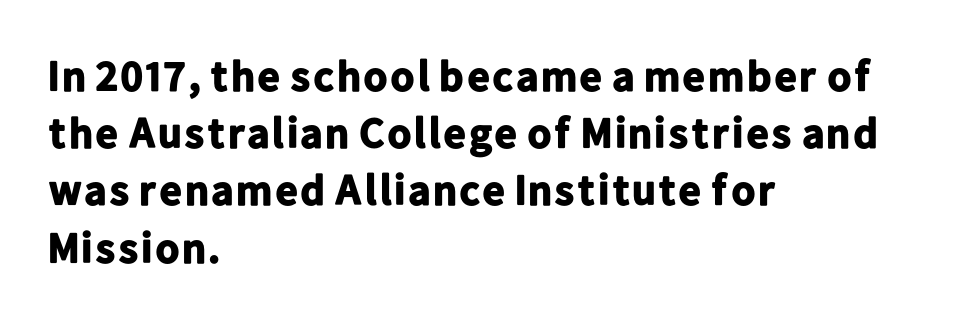
{"serif": "no", "italic": "no", "bold": "yes", "weight": "bold", "width": "normal", "stroke_contrast": "low", "x_height": "medium", "monospaced": "no", "underline": "no", "align": "left", "line_spacing": "normal", "line_spacing_ratio": 1.33, "letter_spacing": "normal", "letter_spacing_em": 0.0, "glyph_px": 43}
